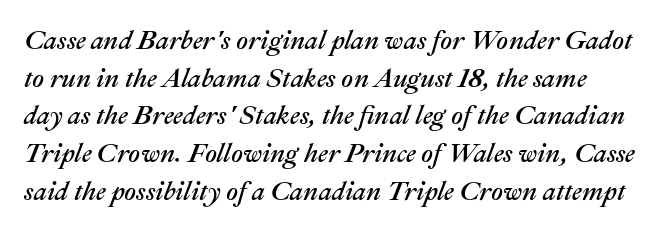
The image shows 26 px text type, italic (leaning right); set normal line spacing (1.45x), normal letter spacing, not underlined.
